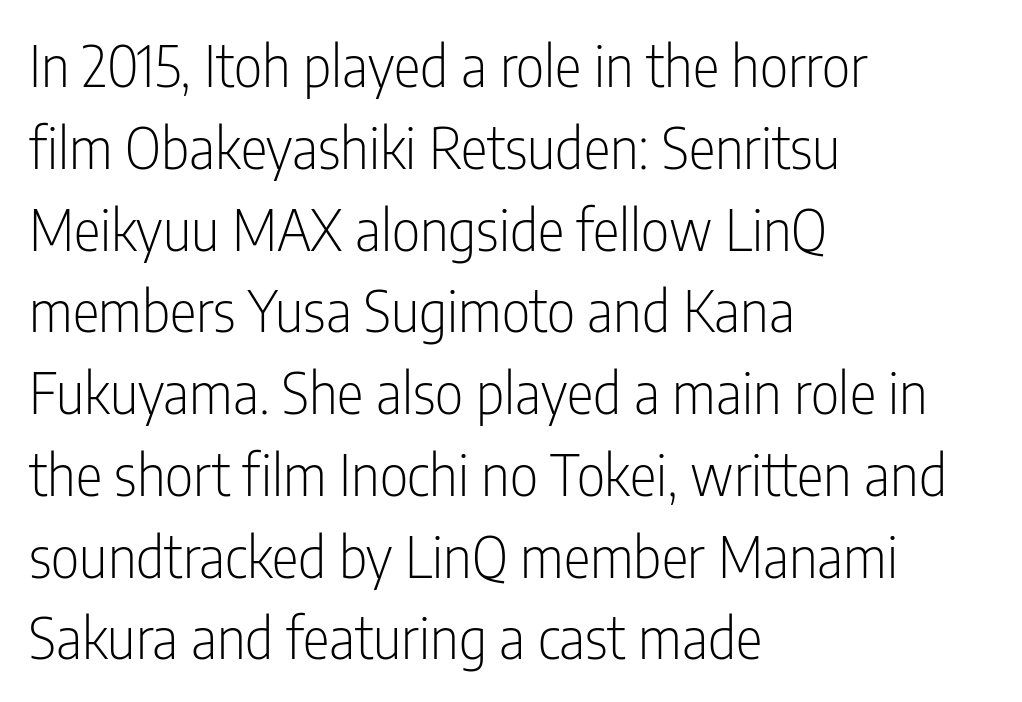
Q: Is the text bold? A: No.
Q: Is the text italic (slanted)? A: No, it is upright.
Q: Is the typeface a serif or a sans-serif typeface? A: Sans-serif.
Q: Is the text underlined? A: No.
Q: How is the paragraph aligned? A: Left-aligned.
Q: Is the spacing between letters normal or unusually wide? A: Normal.
Q: Is the spacing between lines tight, normal or loose? A: Normal.
Q: Width (condensed, normal, or wide)? A: Condensed.
Q: Stroke contrast? A: Low.
Q: x-height? A: Medium.
Q: Monospaced? A: No.
